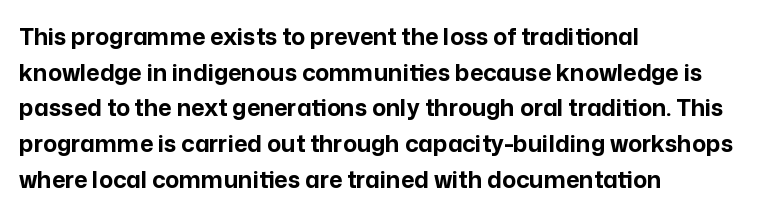
Is the block centered? No — it sits flush against the left margin. A full-strength bold gives these letters their thick strokes. The zone under the glyphs is completely vacant. This sample uses an upright cut, with every glyph sitting square on the baseline. The passage shown has conventional tracking throughout. The line-height multiplier appears to be the usual default.
